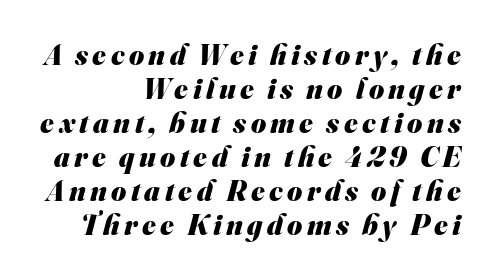
Which margin do the lines hug? The right one — the left edge is uneven. Stroke thickness is high; the sample reads as a true bold. A sans-serif font was chosen for this passage. The zone under the glyphs is completely vacant. Note the varied advance widths — an 'i' is clearly narrower than an 'm'.
